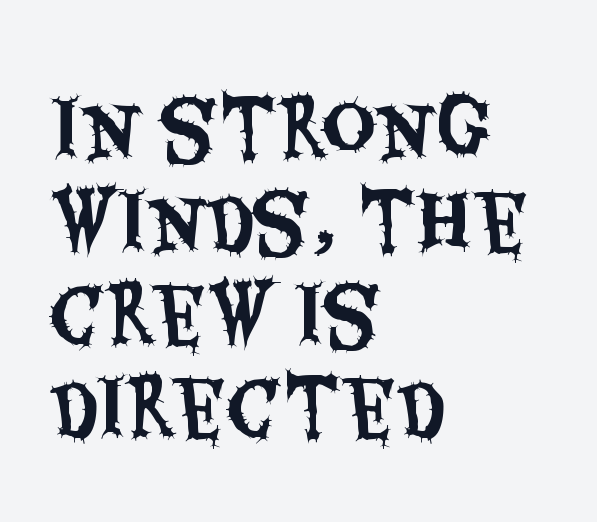
{"serif": "no", "italic": "no", "width": "condensed", "stroke_contrast": "medium", "x_height": "large", "monospaced": "no", "underline": "no", "align": "left", "line_spacing_ratio": 1.24, "letter_spacing": "normal", "letter_spacing_em": 0.0, "glyph_px": 75}
